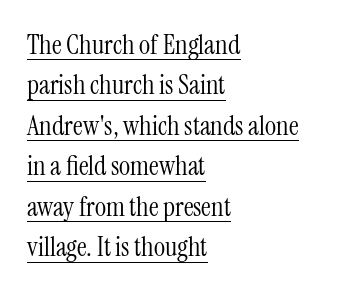
The image shows 27 px text type, upright; set left-aligned, normal line spacing (1.5x), normal letter spacing, underlined.
